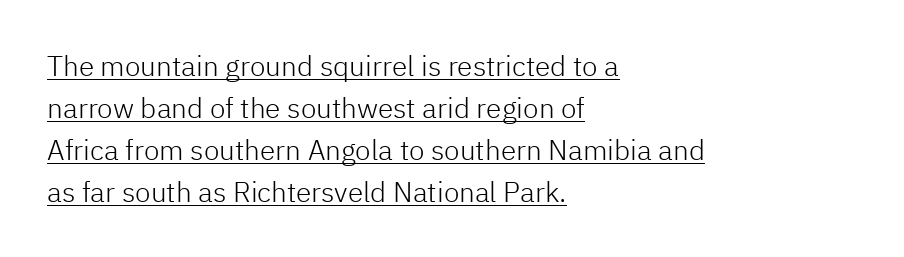
{"serif": "no", "italic": "no", "bold": "no", "weight": "light", "width": "normal", "stroke_contrast": "low", "x_height": "medium", "monospaced": "no", "underline": "yes", "align": "left", "line_spacing": "normal", "line_spacing_ratio": 1.5, "letter_spacing": "normal", "letter_spacing_em": 0.0, "glyph_px": 28}
